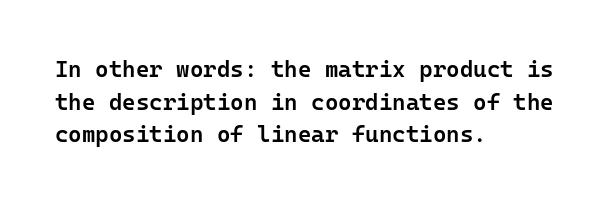
Q: Is the text bold? A: Semi-bold.
Q: Is the text italic (slanted)? A: No, it is upright.
Q: Is the text underlined? A: No.
Q: How is the paragraph aligned? A: Left-aligned.
Q: Is the spacing between letters normal or unusually wide? A: Normal.
Q: Is the spacing between lines tight, normal or loose? A: Normal.
